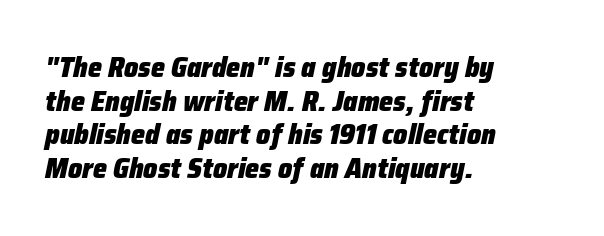
{"italic": "yes", "lean": "right", "slant_degrees": 12, "bold": "yes", "weight": "heavy", "width": "normal", "stroke_contrast": "low", "x_height": "medium", "monospaced": "no", "underline": "no", "align": "left", "line_spacing_ratio": 1.2, "letter_spacing": "normal", "letter_spacing_em": 0.0, "glyph_px": 28}
